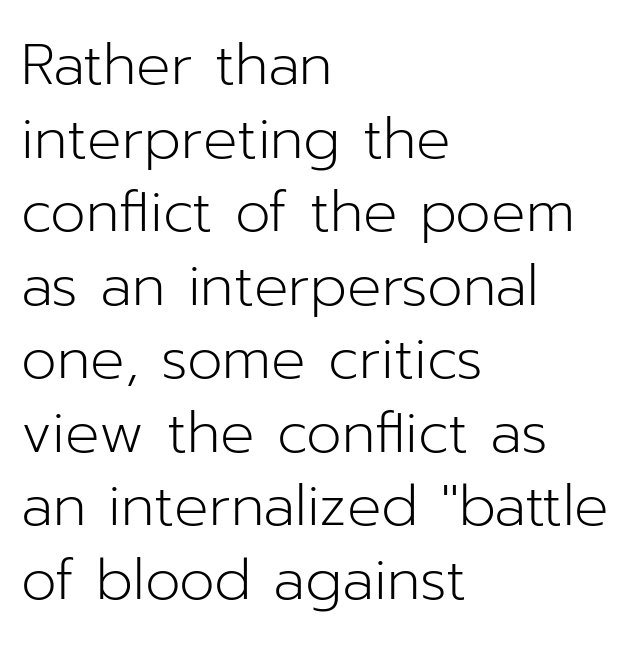
To sum up the face: it is a sans, with no serifs. Glance below the letters and you will spot only blank space. The typeface has the unassuming heft of standard copy or less. Note the varied advance widths — an 'i' is clearly narrower than an 'm'. The passage shown has conventional tracking throughout. One-word summary of the alignment: left.
